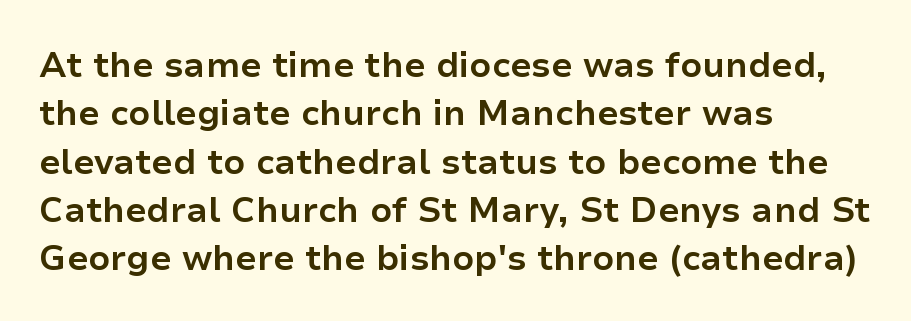
{"serif": "no", "italic": "no", "bold": "yes", "weight": "bold", "width": "normal", "stroke_contrast": "low", "x_height": "medium", "monospaced": "no", "underline": "no", "align": "left", "line_spacing": "normal", "line_spacing_ratio": 1.38, "letter_spacing": "normal", "letter_spacing_em": 0.0, "glyph_px": 35}
